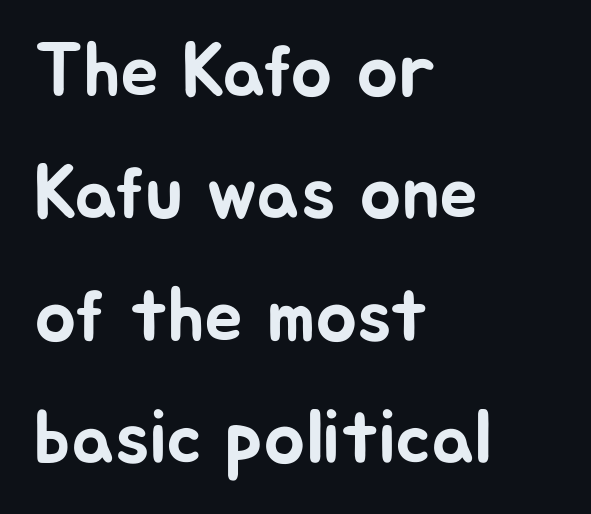
Q: Is the text italic (slanted)? A: No, it is upright.
Q: Is the typeface a serif or a sans-serif typeface? A: Sans-serif.
Q: Is the text underlined? A: No.
Q: How is the paragraph aligned? A: Left-aligned.
Q: Is the spacing between letters normal or unusually wide? A: Normal.
Q: Is the spacing between lines tight, normal or loose? A: Normal.
Q: Width (condensed, normal, or wide)? A: Normal.
Q: Stroke contrast? A: Low.
Q: x-height? A: Medium.
Q: Monospaced? A: No.
